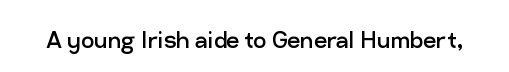
Does the lettering tilt? It doesn't — this is upright. Here the designer chose a conventional face with non-uniform glyph widths. Unmarked baselines from the first word to the last. Look at the tracking — it's just the regular setting, nothing added.
